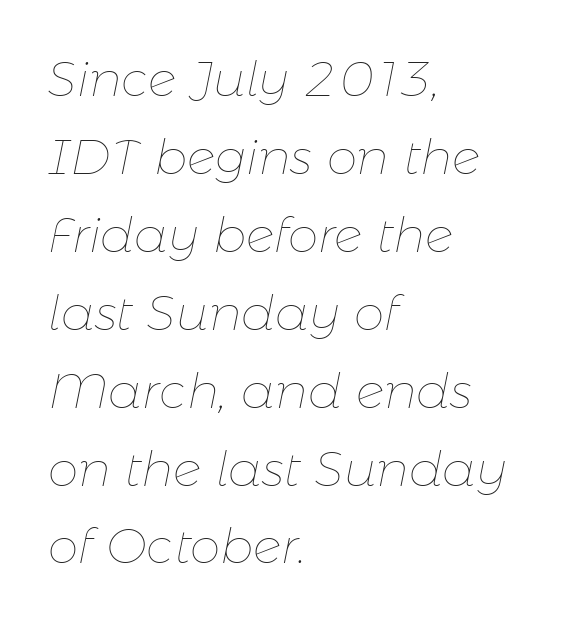
The image shows 49 px thin type, italic (leaning right); set left-aligned, normal line spacing (1.59x), normal letter spacing, not underlined; low stroke contrast and a medium x-height.
